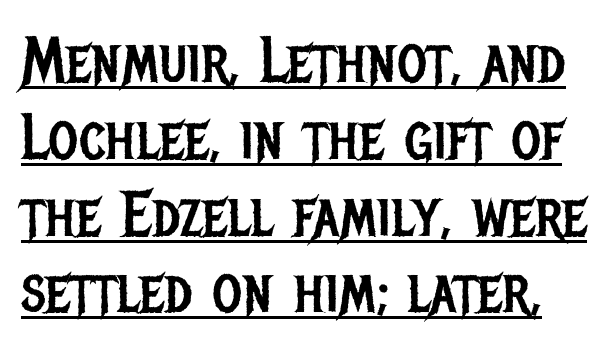
Honestly, the letter spacing is just normal — you wouldn't notice it. This is sans-serif lettering, the kind often seen on screens and signage. Descenders here cross a horizontal rule under the line. Character widths vary here, with narrow letters taking less room than wide ones.
